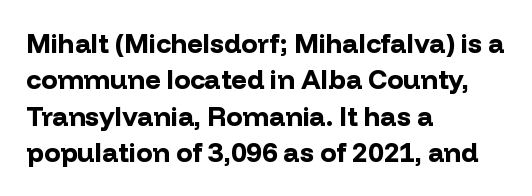
The lettering stays uniformly vertical, giving the passage a roman look. Letters rest on an invisible, unmarked baseline. This block has exactly the height ordinary leading produces. Spacing between characters is what you'd get straight out of the box. Notice how thick the strokes are: this is what a full bold looks like.
